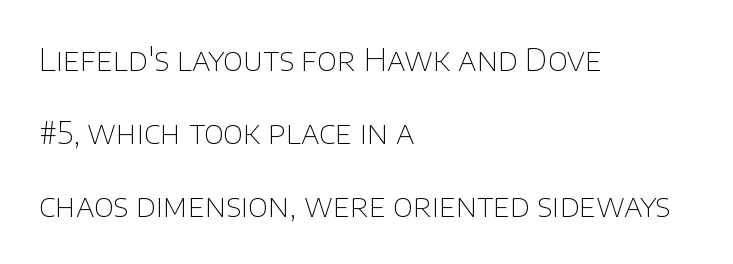
The image shows 31 px thin sans-serif type, upright; set left-aligned, loose line spacing (2.36x), normal letter spacing, not underlined; low stroke contrast and a large x-height.
